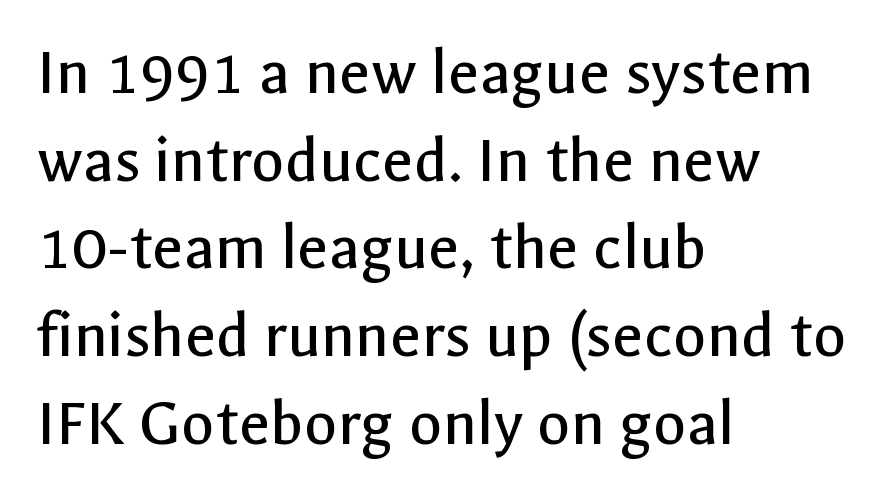
Q: Is the text bold? A: No.
Q: Is the text italic (slanted)? A: No, it is upright.
Q: Is the typeface a serif or a sans-serif typeface? A: Sans-serif.
Q: Is the text underlined? A: No.
Q: How is the paragraph aligned? A: Left-aligned.
Q: Is the spacing between letters normal or unusually wide? A: Normal.
Q: Is the spacing between lines tight, normal or loose? A: Normal.
Q: Width (condensed, normal, or wide)? A: Normal.
Q: x-height? A: Medium.
Q: Monospaced? A: No.
